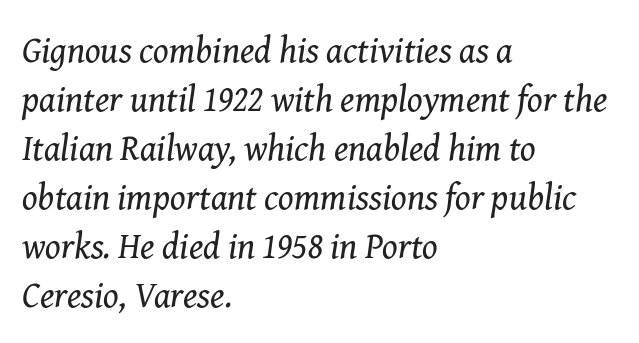
{"serif": "yes", "italic": "yes", "lean": "right", "slant_degrees": 8, "bold": "no", "weight": "regular", "width": "normal", "stroke_contrast": "medium", "x_height": "medium", "monospaced": "no", "underline": "no", "align": "left", "line_spacing": "normal", "line_spacing_ratio": 1.36, "letter_spacing": "normal", "letter_spacing_em": 0.0, "glyph_px": 36}
